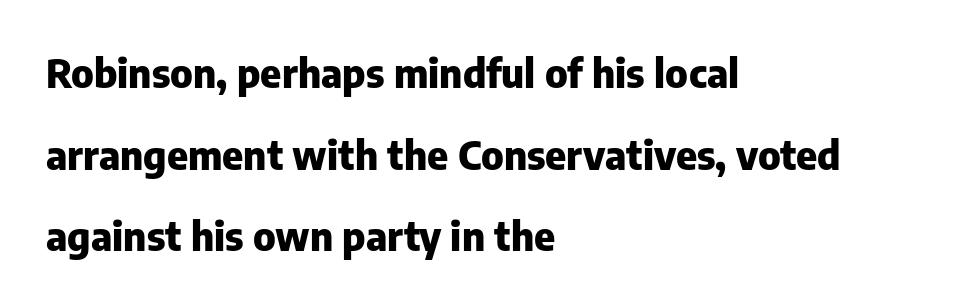
The image shows 40 px heavy sans-serif type, upright; set left-aligned, loose line spacing (2.04x), normal letter spacing, not underlined; low stroke contrast and a medium x-height.
